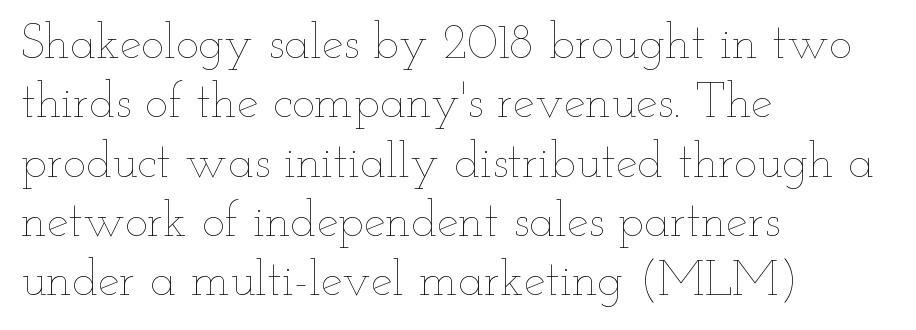
Q: Is the text bold? A: No.
Q: Is the text italic (slanted)? A: No, it is upright.
Q: Is the text underlined? A: No.
Q: How is the paragraph aligned? A: Left-aligned.
Q: Is the spacing between letters normal or unusually wide? A: Normal.
Q: Width (condensed, normal, or wide)? A: Wide.
Q: Stroke contrast? A: Low.
Q: x-height? A: Small.
Q: Monospaced? A: No.
